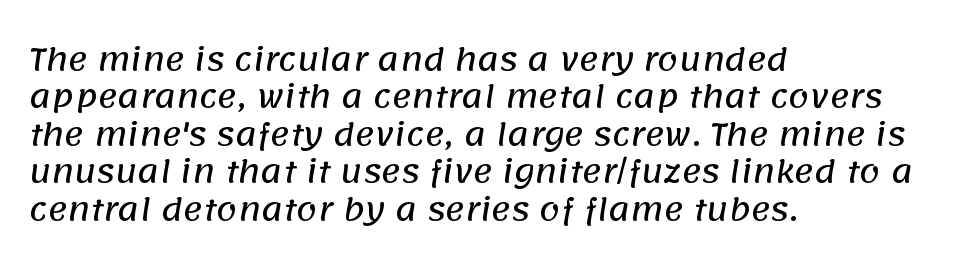
Type style note: lacks serifs. Any mark beneath the type? The region is blank. Each letter keeps its own natural width here, so spacing adapts to shape. Leading matches the norm, producing a regular column.
